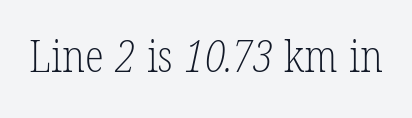
Quick note: underline off. You could not count columns in this text — the font is proportionally spaced. The passage shown is typeset with a serif family. Glyph-to-glyph distance matches everyday printed text.
